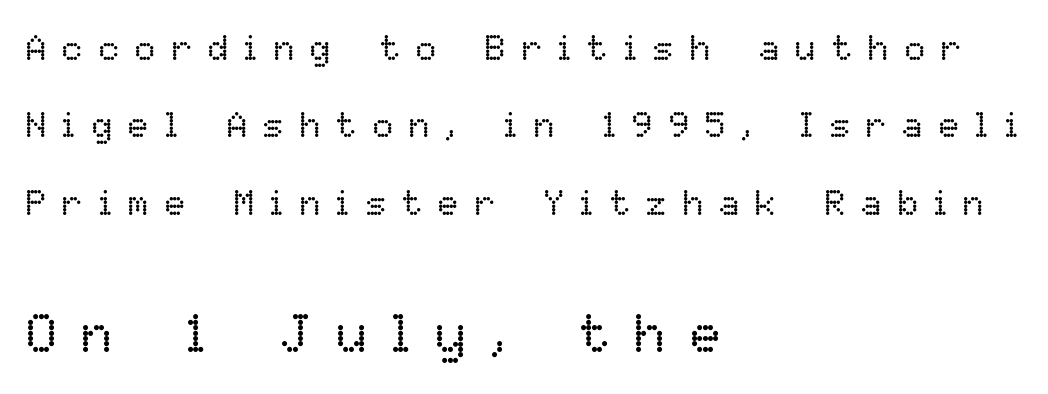
Each letter keeps its own natural width here, so spacing adapts to shape. No word sits above an underline. Honestly, the rows look like they've been pulled way apart. These lines were composed using upright roman letters.
